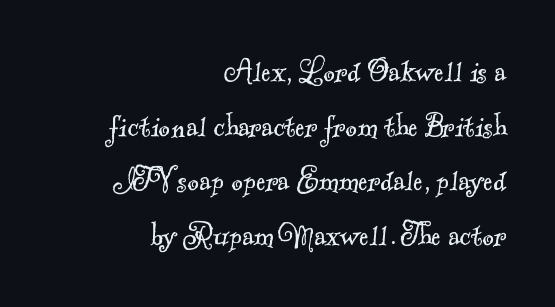
{"serif": "yes", "bold": "no", "weight": "light", "width": "normal", "x_height": "small", "monospaced": "no", "underline": "no", "align": "right", "line_spacing": "normal", "line_spacing_ratio": 1.52, "letter_spacing": "normal", "letter_spacing_em": 0.0, "glyph_px": 36}
